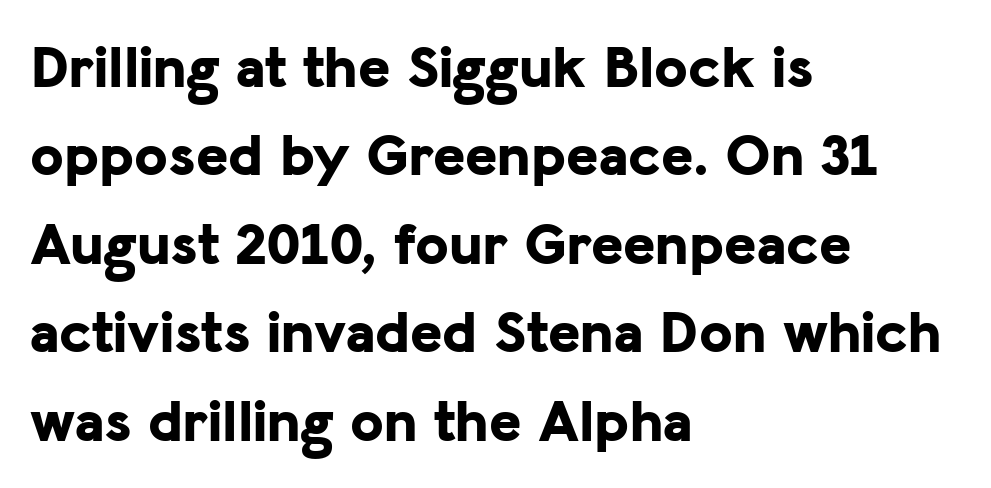
If you drew a line through each stem, it would be perfectly vertical. The passage is arranged the way most books set body copy — flush left. In terms of weight, the rendering is a true, heavy bold. A typesetter would call this proportional, since set widths differ per character. The space between consecutive lines is moderate. Default kerning and tracking; the words read as compact shapes.
